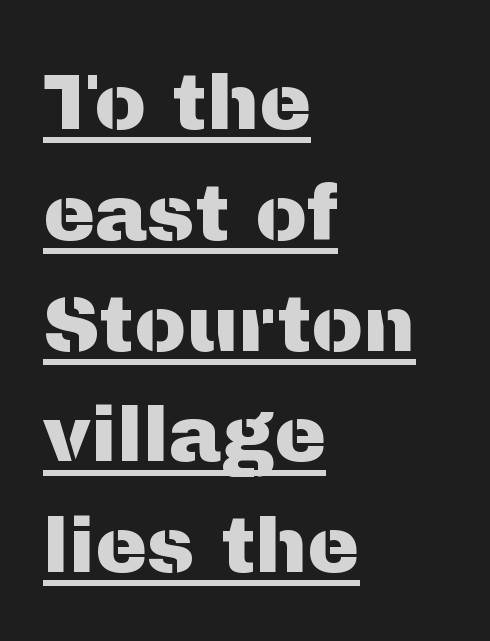
Q: Is the text italic (slanted)? A: No, it is upright.
Q: Is the typeface a serif or a sans-serif typeface? A: Sans-serif.
Q: Is the text underlined? A: Yes.
Q: How is the paragraph aligned? A: Left-aligned.
Q: Is the spacing between letters normal or unusually wide? A: Normal.
Q: Is the spacing between lines tight, normal or loose? A: Normal.
Q: Width (condensed, normal, or wide)? A: Normal.
Q: Stroke contrast? A: Medium.
Q: x-height? A: Medium.
Q: Monospaced? A: No.
